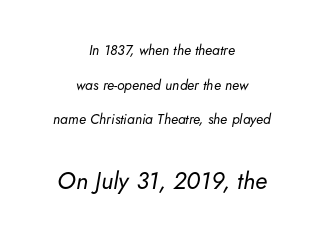
Q: Is the text bold? A: No.
Q: Is the text italic (slanted)? A: Yes, it leans right by about 5 degrees.
Q: Is the text underlined? A: No.
Q: How is the paragraph aligned? A: Centered.
Q: Is the spacing between letters normal or unusually wide? A: Normal.
Q: Is the spacing between lines tight, normal or loose? A: Loose.
Q: Which block of text is set in a larger size, the first (top) or the second (bottom)? A: The second (bottom) one.
